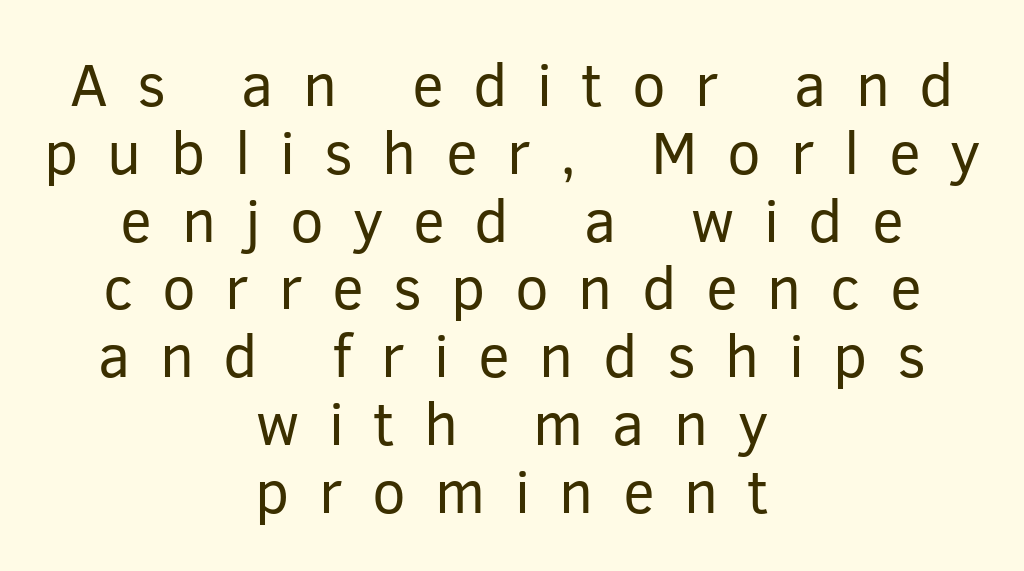
{"serif": "no", "italic": "no", "bold": "no", "weight": "regular", "width": "normal", "stroke_contrast": "low", "x_height": "medium", "monospaced": "no", "underline": "no", "align": "center", "line_spacing": "tight", "line_spacing_ratio": 1.13, "letter_spacing": "wide", "letter_spacing_em": 0.49, "glyph_px": 60}
